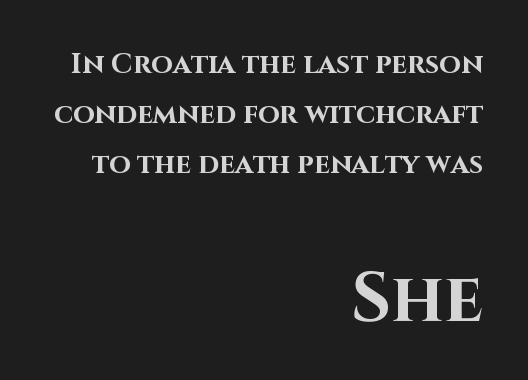
Q: Is the text bold? A: Yes.
Q: Is the text italic (slanted)? A: No, it is upright.
Q: Is the typeface a serif or a sans-serif typeface? A: Sans-serif.
Q: Is the text underlined? A: No.
Q: How is the paragraph aligned? A: Right-aligned.
Q: Is the spacing between letters normal or unusually wide? A: Normal.
Q: Which block of text is set in a larger size, the first (top) or the second (bottom)? A: The second (bottom) one.
Q: Width (condensed, normal, or wide)? A: Normal.
Q: Stroke contrast? A: High.
Q: x-height? A: Large.
Q: Monospaced? A: No.
